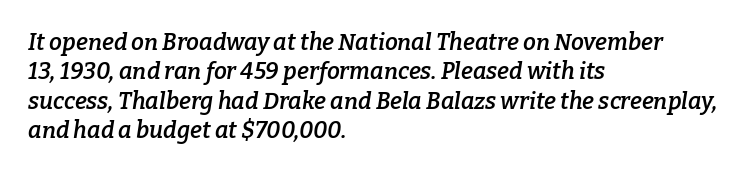
The image shows 23 px text type, italic (leaning right); set left-aligned, normal line spacing (1.28x), normal letter spacing, not underlined.
